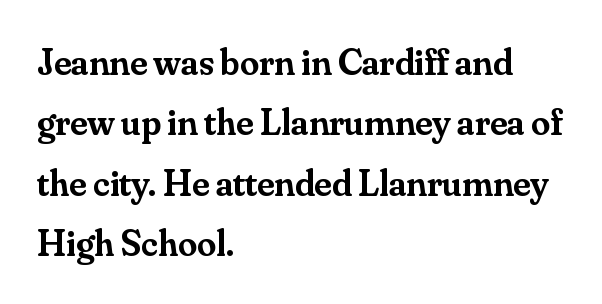
Proportional: the letters do not fall into vertical columns. The foot of each line stays bare and open. When letters stand straight like this, we call the style roman or upright. Does the leading feel generous? No, just average.
